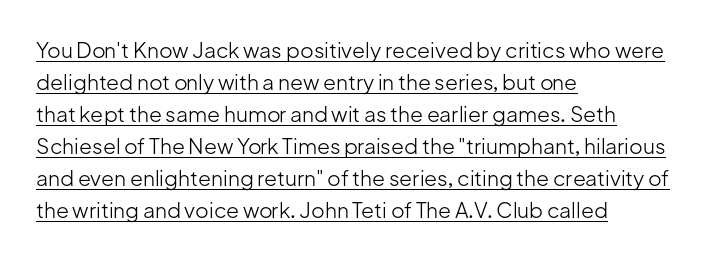
Each new line begins a customary step beneath the previous one. Weight: regular or lighter. The axis of the letterforms is exactly vertical. The text block is weighted toward the left margin, trailing off unevenly rightward. Does a line run under the words? Yes, clearly.
